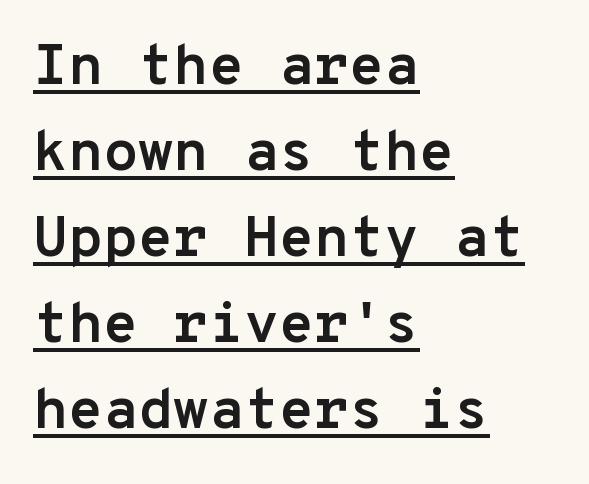
{"serif": "no", "italic": "no", "bold": "yes", "weight": "semibold", "width": "normal", "stroke_contrast": "low", "x_height": "medium", "monospaced": "yes", "underline": "yes", "align": "left", "line_spacing": "normal", "line_spacing_ratio": 1.51, "letter_spacing": "normal", "letter_spacing_em": 0.0, "glyph_px": 57}
